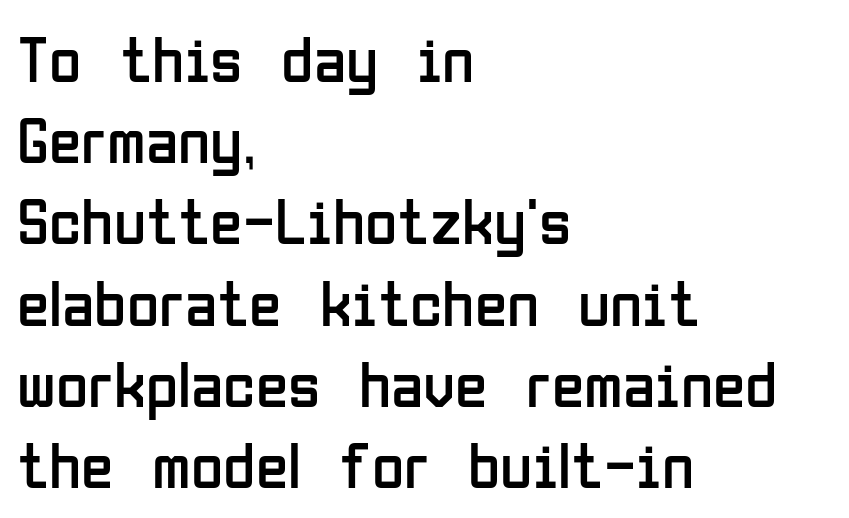
Q: Is the text bold? A: No.
Q: Is the text italic (slanted)? A: No, it is upright.
Q: Is the typeface a serif or a sans-serif typeface? A: Sans-serif.
Q: Is the text underlined? A: No.
Q: How is the paragraph aligned? A: Left-aligned.
Q: Is the spacing between letters normal or unusually wide? A: Normal.
Q: Width (condensed, normal, or wide)? A: Condensed.
Q: Stroke contrast? A: Low.
Q: x-height? A: Medium.
Q: Monospaced? A: No.
